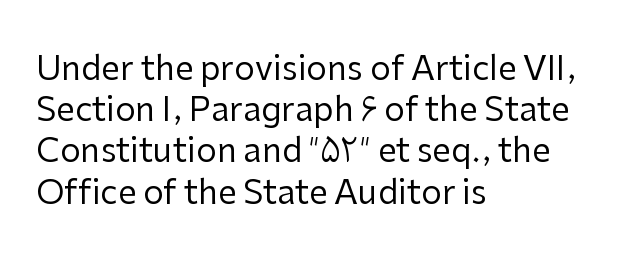
{"serif": "no", "italic": "no", "bold": "no", "weight": "regular", "width": "normal", "stroke_contrast": "low", "x_height": "medium", "monospaced": "no", "underline": "no", "align": "left", "line_spacing": "normal", "line_spacing_ratio": 1.25, "letter_spacing": "normal", "letter_spacing_em": 0.0, "glyph_px": 33}
